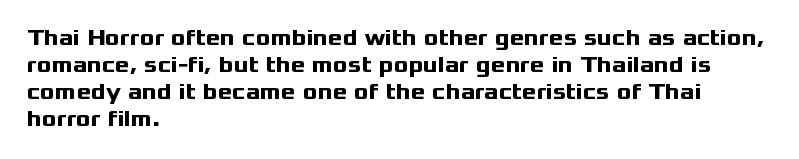
{"italic": "no", "bold": "yes", "underline": "no", "align": "left", "line_spacing_ratio": 1.23, "letter_spacing": "normal", "letter_spacing_em": 0.0, "glyph_px": 22}
